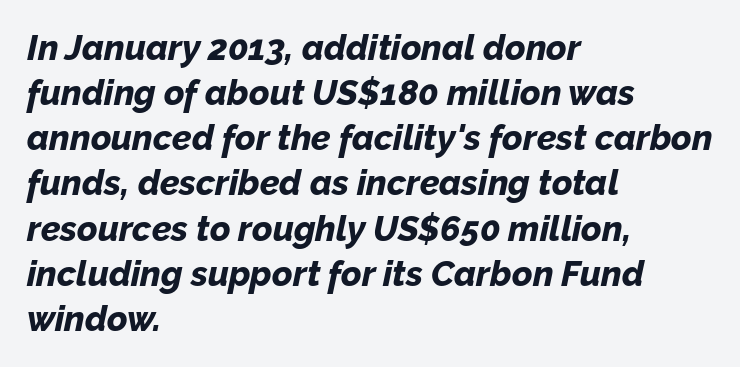
The image shows 35 px bold type, italic (leaning right); set left-aligned, normal line spacing (1.29x), normal letter spacing, not underlined; low stroke contrast and a medium x-height.
